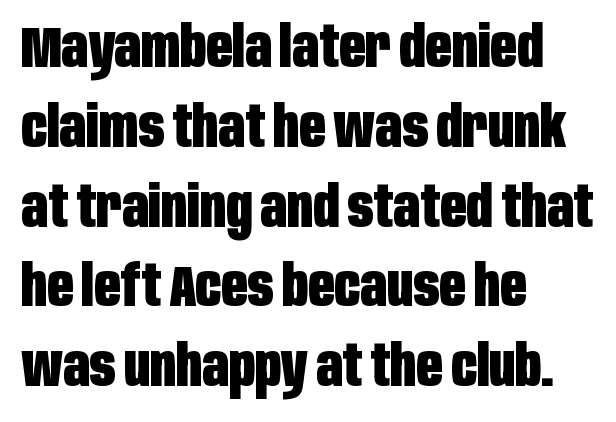
{"serif": "no", "italic": "no", "bold": "yes", "weight": "heavy", "width": "condensed", "stroke_contrast": "low", "x_height": "large", "monospaced": "no", "underline": "no", "align": "left", "line_spacing": "normal", "line_spacing_ratio": 1.4, "letter_spacing": "normal", "letter_spacing_em": 0.0, "glyph_px": 57}
